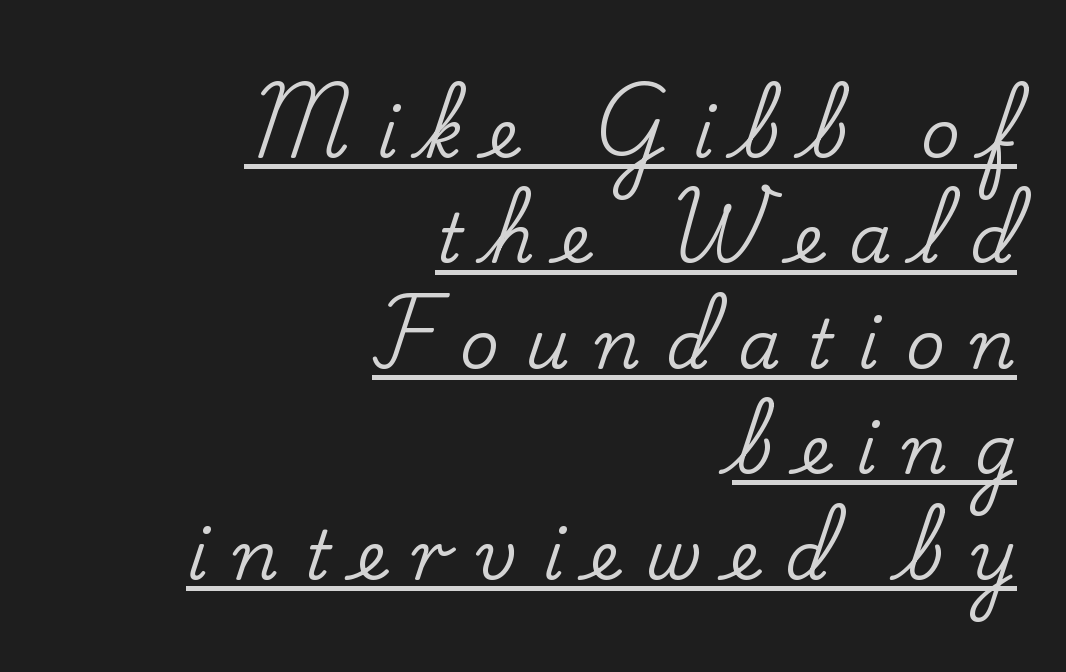
The image shows 68 px serif type; set right-aligned, normal line spacing (1.55x), unusually wide letter spacing (+0.38 em), underlined; low stroke contrast and a small x-height.
